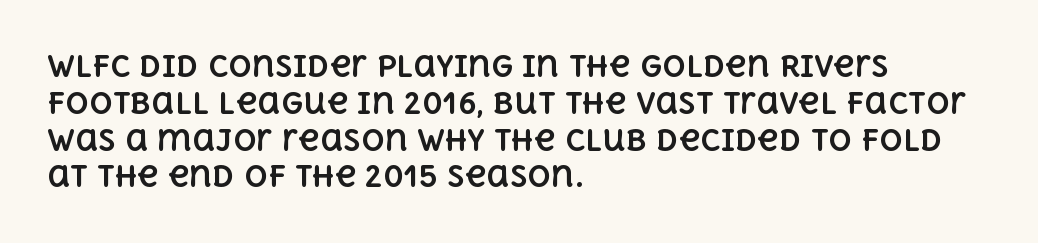
Q: Is the text bold? A: Yes.
Q: Is the text italic (slanted)? A: No, it is upright.
Q: Is the text underlined? A: No.
Q: How is the paragraph aligned? A: Left-aligned.
Q: Is the spacing between letters normal or unusually wide? A: Normal.
Q: Is the spacing between lines tight, normal or loose? A: Normal.
Q: Width (condensed, normal, or wide)? A: Normal.
Q: x-height? A: Large.
Q: Monospaced? A: No.
